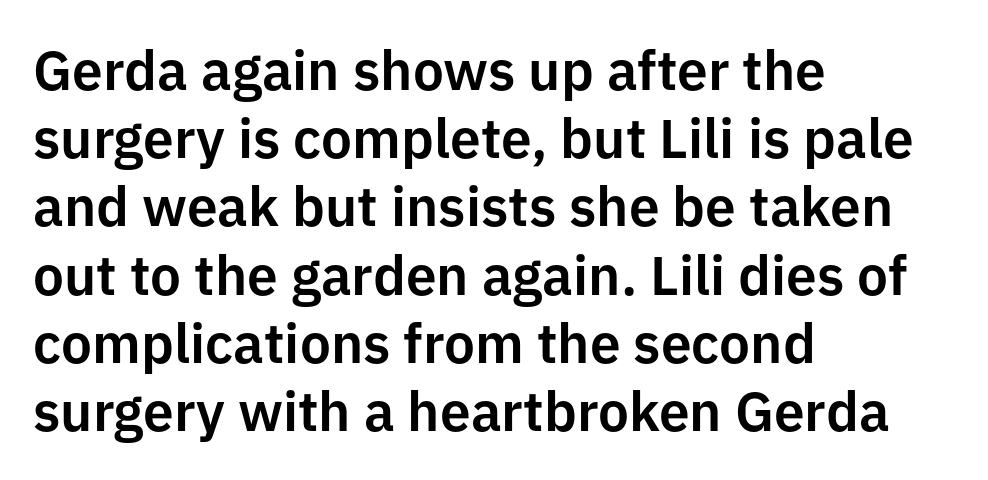
Q: Is the text italic (slanted)? A: No, it is upright.
Q: Is the typeface a serif or a sans-serif typeface? A: Sans-serif.
Q: Is the text underlined? A: No.
Q: How is the paragraph aligned? A: Left-aligned.
Q: Is the spacing between letters normal or unusually wide? A: Normal.
Q: Width (condensed, normal, or wide)? A: Normal.
Q: Stroke contrast? A: Low.
Q: x-height? A: Medium.
Q: Monospaced? A: No.
